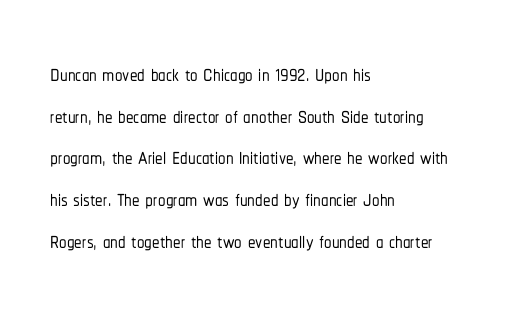
The font family rendered here belongs to the sans-serif group. Decoration check: the copy has no underline. A typesetter would call this proportional, since set widths differ per character. Line beginnings align vertically; line endings do not. Nothing unusual about the tracking: characters are spaced as the font intends. Upright lettering throughout.
